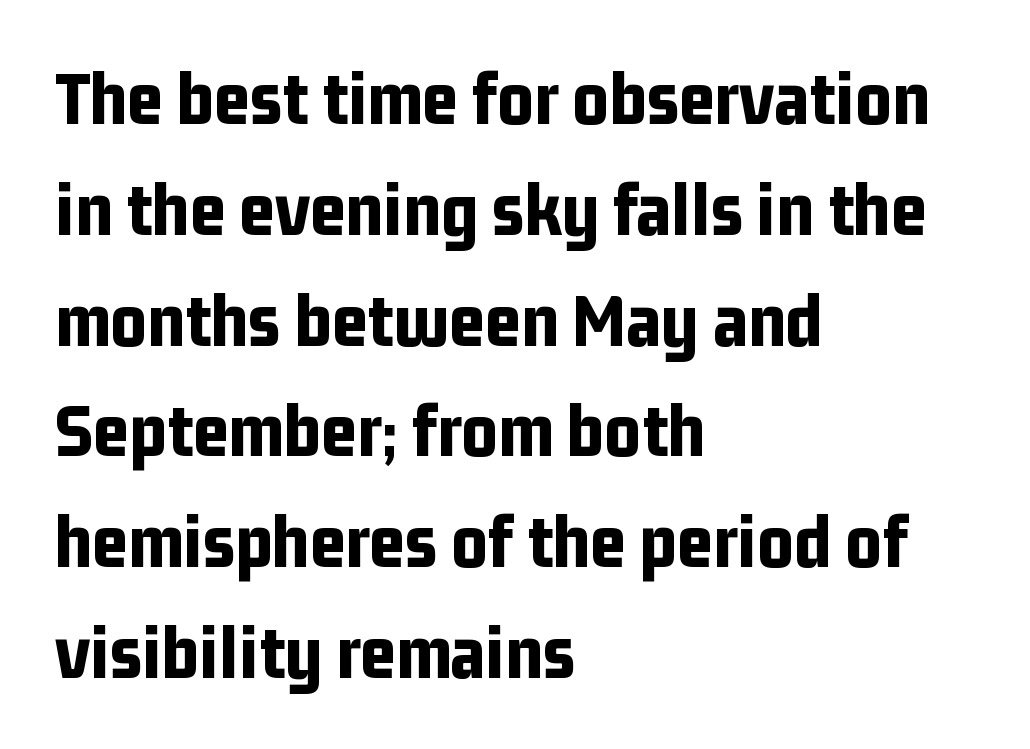
Every stem runs plumb, perpendicular to the baseline. The face used here is proportionally spaced, like ordinary book or web type. The text was rendered using a sans face with plain stroke endings. Honestly, there is no underline to notice here at all. Notice how the passage keeps a crisp vertical edge on the left only.
